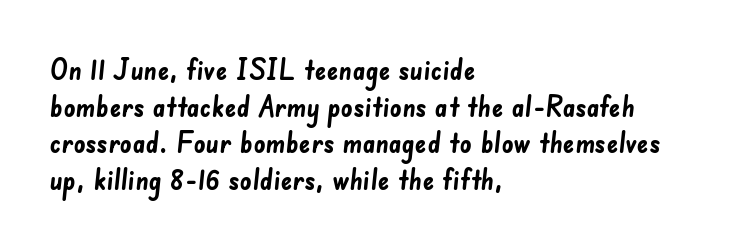
The image shows 29 px semibold sans-serif type; set left-aligned, normal line spacing (1.26x), normal letter spacing, not underlined; low stroke contrast and a small x-height.
